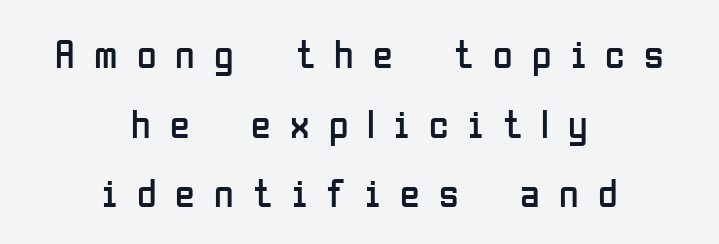
The image shows 40 px regular-weight, condensed sans-serif type, upright; set centered, line spacing 1.74x, unusually wide letter spacing (+0.48 em), not underlined; low stroke contrast and a medium x-height.
